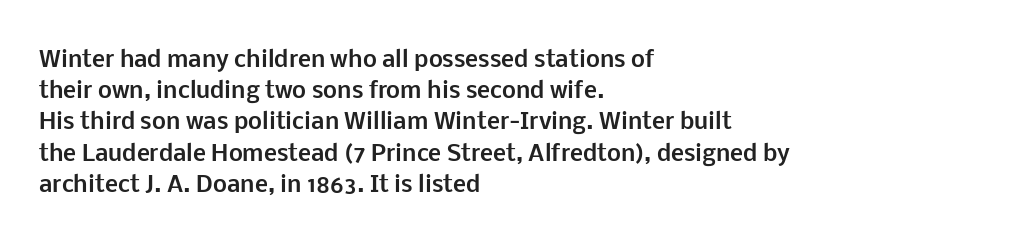
Q: Is the text bold? A: Yes.
Q: Is the text italic (slanted)? A: No, it is upright.
Q: Is the text underlined? A: No.
Q: How is the paragraph aligned? A: Left-aligned.
Q: Is the spacing between letters normal or unusually wide? A: Normal.
Q: Is the spacing between lines tight, normal or loose? A: Normal.
